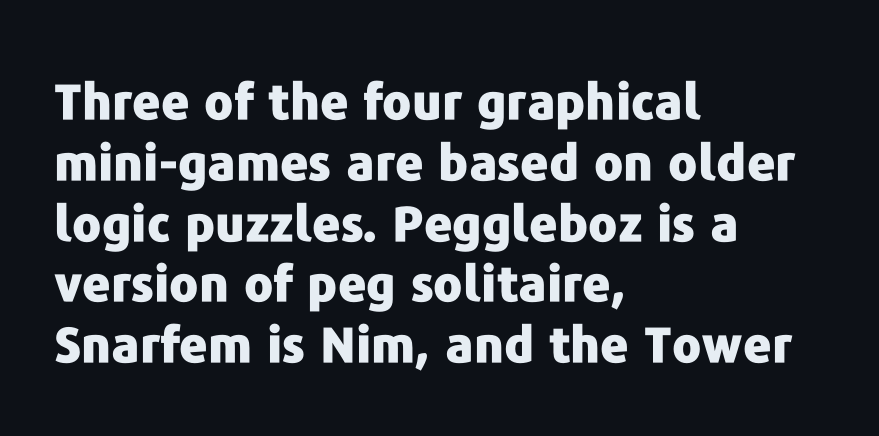
Do the characters align in a grid? No, the font is proportional. Thick stems and heavy bowls — unmistakably bold. This sample uses a sans-serif face. Compared with typical body copy, the letter spacing here is the same. Decoration check: the copy has no underline. Notice how the stems are strictly vertical — no italics here.
